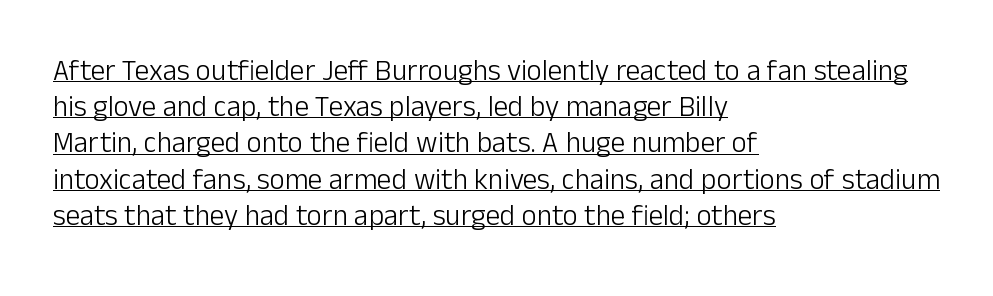
Q: Is the text bold? A: No.
Q: Is the text italic (slanted)? A: No, it is upright.
Q: Is the typeface a serif or a sans-serif typeface? A: Sans-serif.
Q: Is the text underlined? A: Yes.
Q: How is the paragraph aligned? A: Left-aligned.
Q: Is the spacing between letters normal or unusually wide? A: Normal.
Q: Is the spacing between lines tight, normal or loose? A: Normal.
Q: Width (condensed, normal, or wide)? A: Normal.
Q: Stroke contrast? A: Low.
Q: x-height? A: Medium.
Q: Monospaced? A: No.
